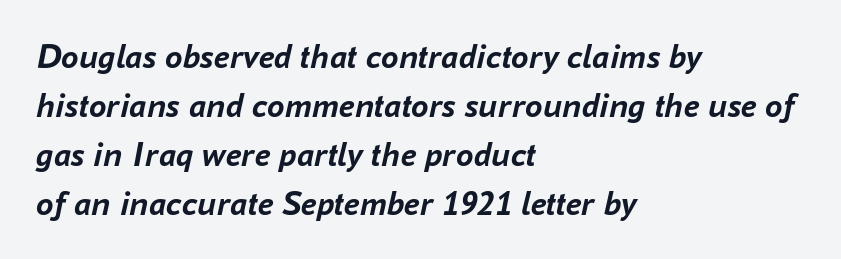
{"italic": "yes", "lean": "right", "slant_degrees": 16, "bold": "yes", "weight": "semibold", "width": "normal", "stroke_contrast": "low", "x_height": "medium", "monospaced": "no", "underline": "no", "align": "left", "line_spacing": "normal", "line_spacing_ratio": 1.4, "letter_spacing": "normal", "letter_spacing_em": 0.0, "glyph_px": 35}
